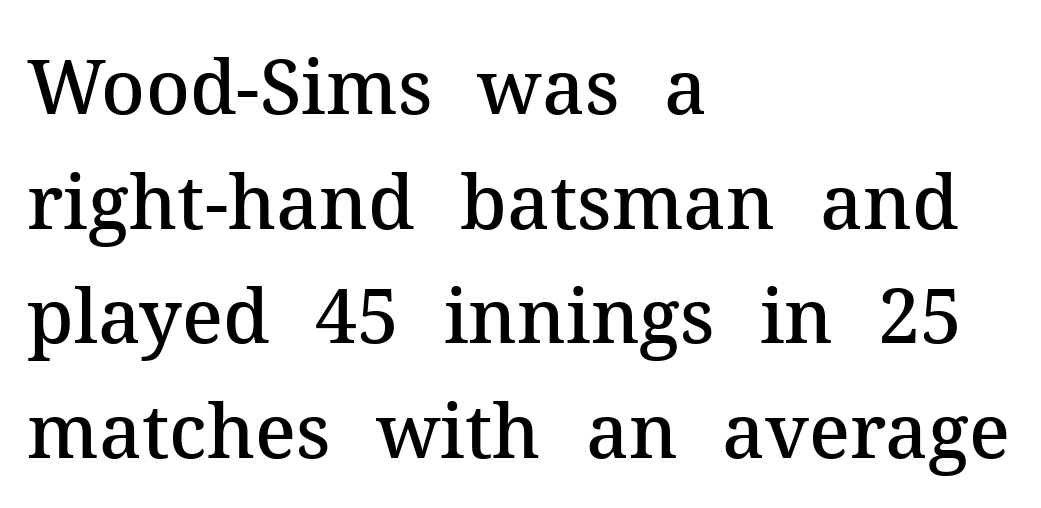
The image shows 75 px semibold serif type, upright; set left-aligned, normal line spacing (1.53x), normal letter spacing, not underlined; medium stroke contrast and a medium x-height.
